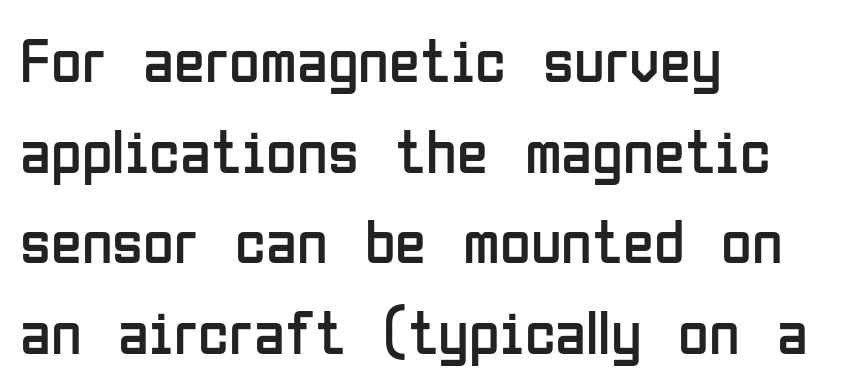
Q: Is the text bold? A: No.
Q: Is the text italic (slanted)? A: No, it is upright.
Q: Is the typeface a serif or a sans-serif typeface? A: Sans-serif.
Q: Is the text underlined? A: No.
Q: How is the paragraph aligned? A: Left-aligned.
Q: Is the spacing between letters normal or unusually wide? A: Normal.
Q: Is the spacing between lines tight, normal or loose? A: Normal.
Q: Width (condensed, normal, or wide)? A: Condensed.
Q: Stroke contrast? A: Low.
Q: x-height? A: Medium.
Q: Monospaced? A: No.
